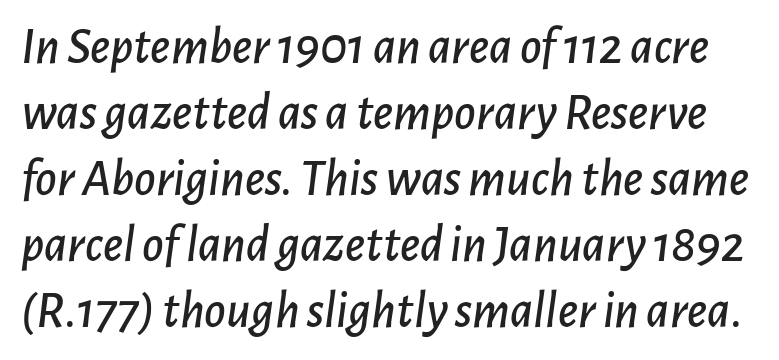
{"italic": "yes", "lean": "right", "slant_degrees": 7, "width": "normal", "stroke_contrast": "low", "x_height": "medium", "monospaced": "no", "underline": "no", "line_spacing": "normal", "line_spacing_ratio": 1.27, "letter_spacing": "normal", "letter_spacing_em": 0.0, "glyph_px": 52}
